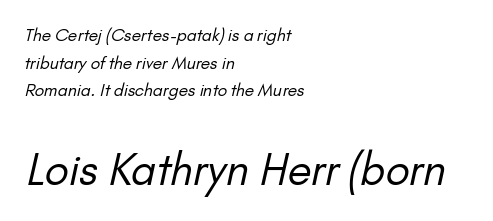
{"serif": "no", "bold": "no", "weight": "regular", "width": "normal", "stroke_contrast": "low", "x_height": "small", "monospaced": "no", "underline": "no", "align": "left", "line_spacing": "normal", "line_spacing_ratio": 1.63, "letter_spacing": "normal", "letter_spacing_em": 0.0, "larger_block": "second", "size_ratio": 2.53, "glyph_px": 43}
